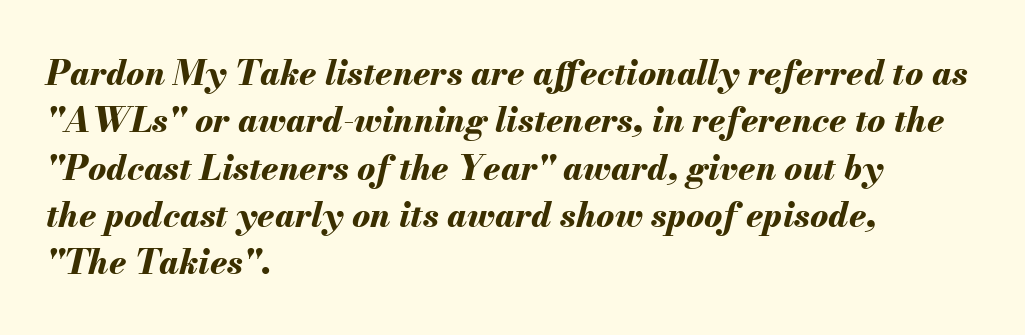
The image shows 34 px bold type, italic (leaning right); set left-aligned, normal line spacing (1.39x), normal letter spacing, not underlined; medium stroke contrast and a small x-height.
